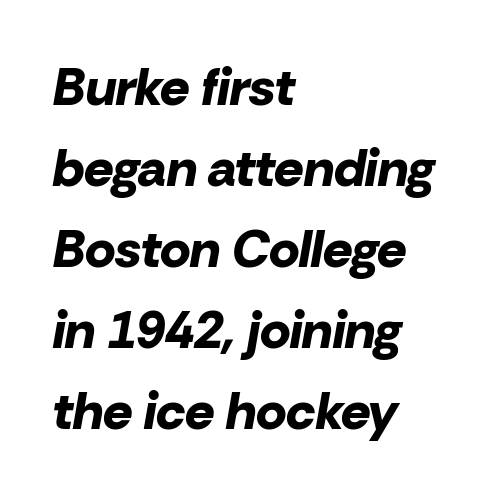
The image shows 52 px bold type, italic (leaning right); set left-aligned, normal line spacing (1.56x), normal letter spacing, not underlined; low stroke contrast and a medium x-height.
